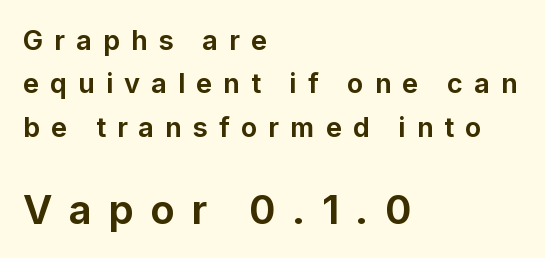
{"serif": "no", "italic": "no", "bold": "yes", "weight": "bold", "width": "normal", "stroke_contrast": "low", "x_height": "medium", "monospaced": "no", "underline": "no", "align": "left", "line_spacing": "normal", "line_spacing_ratio": 1.61, "letter_spacing": "wide", "letter_spacing_em": 0.41, "larger_block": "second", "size_ratio": 1.48, "glyph_px": 40}
